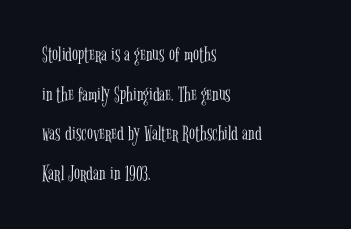
Does the lettering tilt? It doesn't — this is upright. A classic flush-left, rag-right setting is used for this passage. Standard letterfit; no display-style spreading of the glyphs. No chunkiness to these letters — they're not bold. Underlining? Definitely not there.
